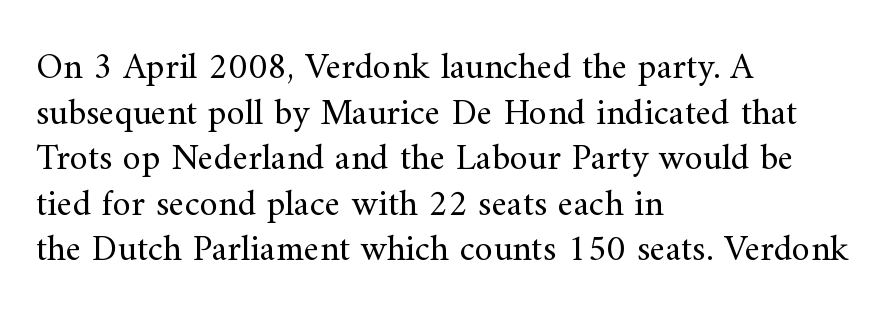
Alignment: flush left. A serif font was chosen for this passage. The glyphs are unaccompanied by any horizontal stroke below them. Looks like regular typesetting: each glyph gets only the width it needs. Is the stroke heavy? The answer is a plain regular-or-lighter.
